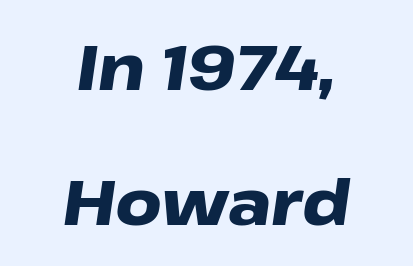
{"italic": "yes", "lean": "right", "slant_degrees": 8, "bold": "yes", "weight": "heavy", "width": "wide", "stroke_contrast": "low", "x_height": "medium", "monospaced": "no", "underline": "no", "align": "center", "line_spacing": "loose", "line_spacing_ratio": 2.11, "letter_spacing": "normal", "letter_spacing_em": 0.0, "glyph_px": 64}
